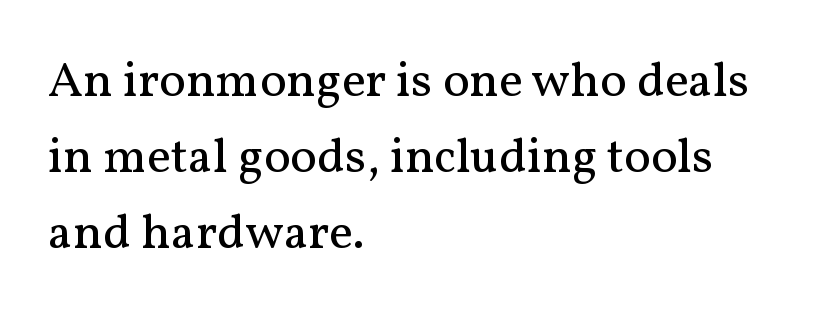
This is not heavy type; no bold has been used. Ordinary non-slanted type is in use. You could call the tracking neutral — neither tight nor loose. Visually the block forms a straight wall on the left and a jagged coastline on the right. Vertical spacing — default.
